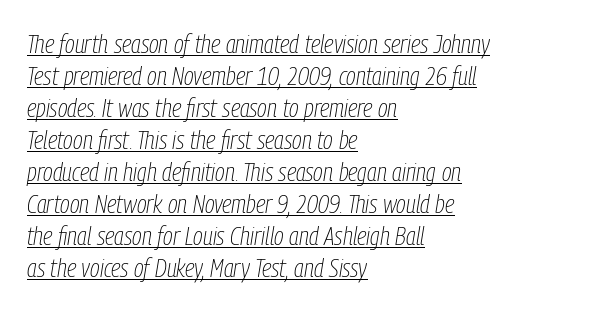
Is the letter spacing exaggerated? No — it looks like the ordinary default. This is oblique type, the kind used for emphasis or titles. Decoration check: the copy is underlined. The face looks like a standard text weight, possibly lighter. The ragged edge is on the right, which tells us the setting is flush left.
